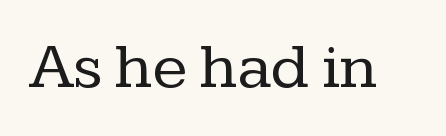
{"serif": "yes", "italic": "no", "bold": "no", "weight": "regular", "width": "normal", "stroke_contrast": "low", "x_height": "medium", "monospaced": "no", "underline": "no", "letter_spacing": "normal", "letter_spacing_em": 0.0, "glyph_px": 65}
